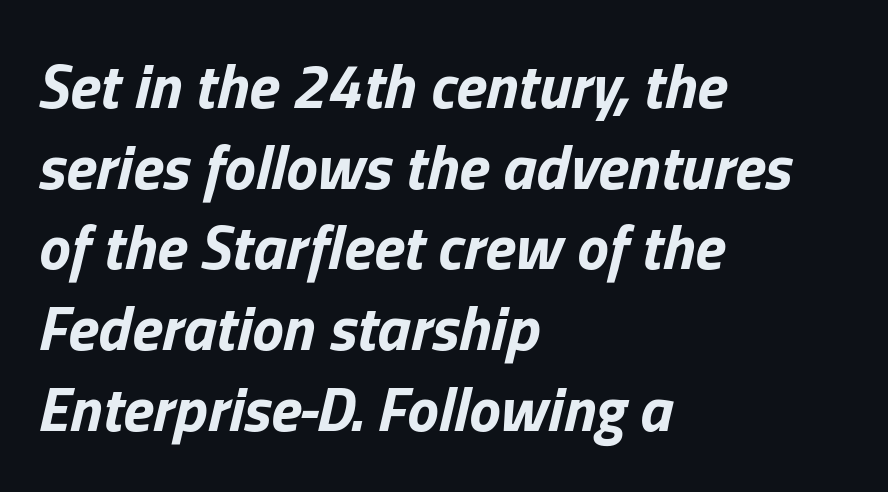
The image shows 63 px bold type, italic (leaning right); set left-aligned, normal line spacing (1.28x), normal letter spacing, not underlined; low stroke contrast and a medium x-height.
